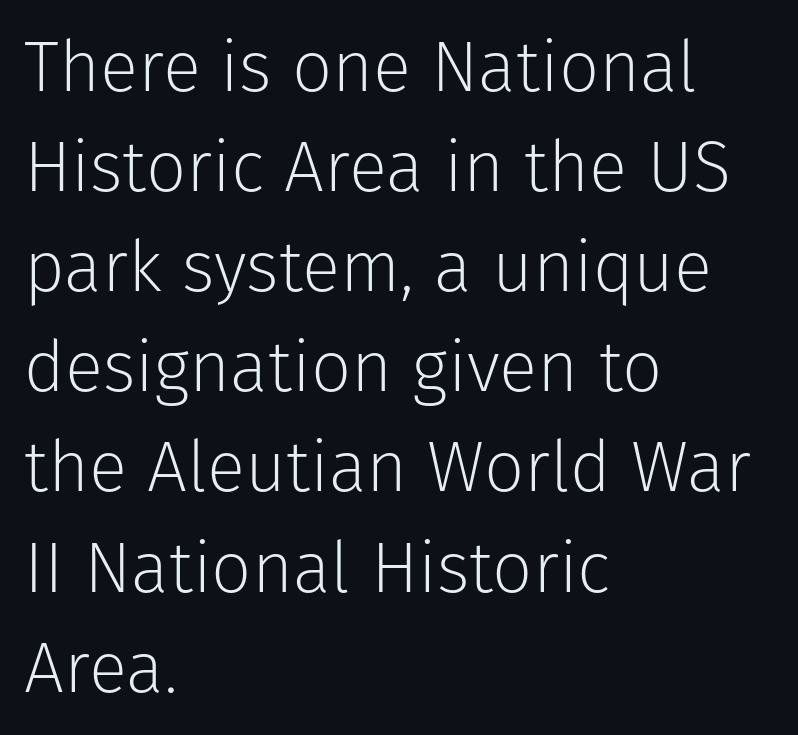
{"serif": "no", "italic": "no", "bold": "no", "weight": "light", "width": "normal", "stroke_contrast": "low", "x_height": "medium", "monospaced": "no", "underline": "no", "align": "left", "line_spacing": "normal", "line_spacing_ratio": 1.41, "letter_spacing": "normal", "letter_spacing_em": 0.0, "glyph_px": 71}
